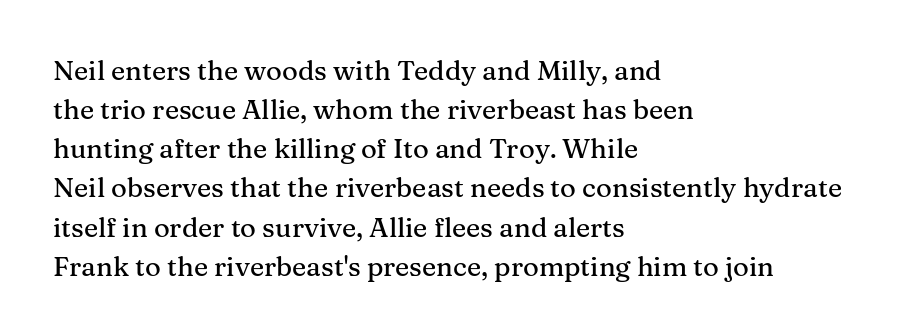
The image shows 27 px text type, upright; set left-aligned, normal line spacing (1.45x), normal letter spacing, not underlined.
